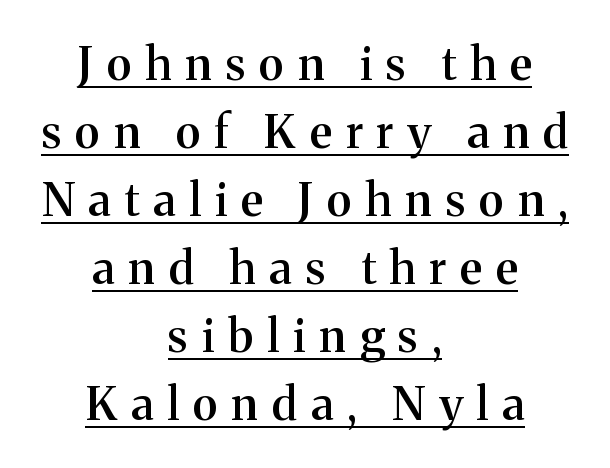
The image shows 46 px semibold serif type, upright; set centered, normal line spacing (1.48x), unusually wide letter spacing (+0.3 em), underlined; medium stroke contrast and a medium x-height.
